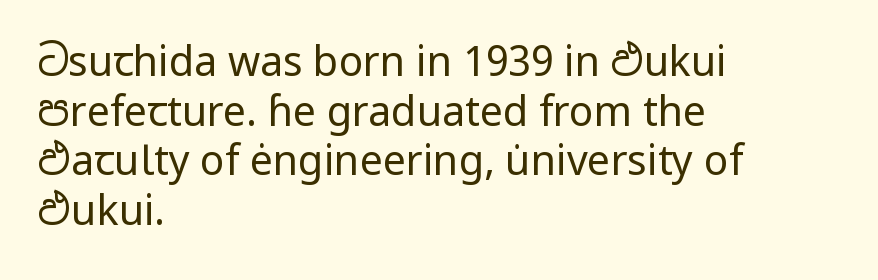
The image shows 41 px regular-weight sans-serif type, upright; set left-aligned, line spacing 1.21x, normal letter spacing, not underlined; low stroke contrast and a medium x-height.
